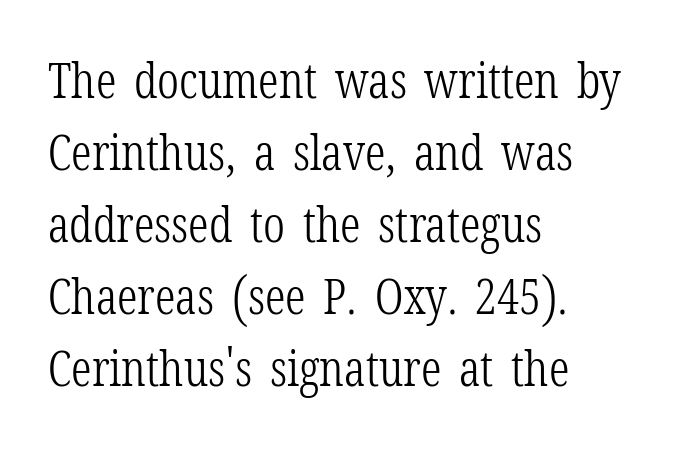
Q: Is the text bold? A: No.
Q: Is the text italic (slanted)? A: No, it is upright.
Q: Is the typeface a serif or a sans-serif typeface? A: Serif.
Q: Is the text underlined? A: No.
Q: How is the paragraph aligned? A: Left-aligned.
Q: Is the spacing between letters normal or unusually wide? A: Normal.
Q: Is the spacing between lines tight, normal or loose? A: Normal.
Q: Width (condensed, normal, or wide)? A: Condensed.
Q: Stroke contrast? A: Low.
Q: x-height? A: Medium.
Q: Monospaced? A: No.
